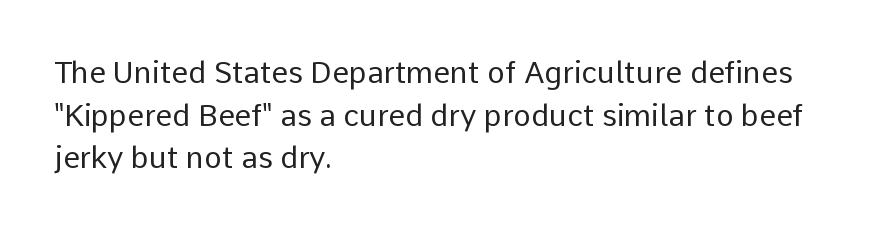
{"serif": "no", "italic": "no", "bold": "no", "weight": "regular", "width": "normal", "stroke_contrast": "low", "x_height": "medium", "monospaced": "no", "underline": "no", "align": "left", "line_spacing": "normal", "line_spacing_ratio": 1.42, "letter_spacing": "normal", "letter_spacing_em": 0.0, "glyph_px": 30}
